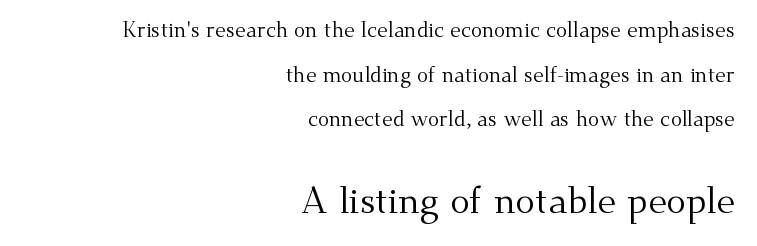
Think of a printed novel: that variable character pitch is what you see here. The passage shown is typeset with a serif family. The second block has been scaled up relative to the first. The lines are quadded right. Quick note: interline space is abundant. Bare-footed words on every line.
